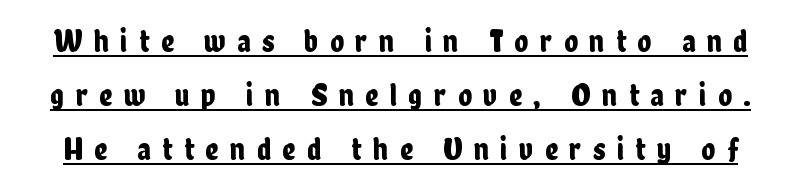
The image shows 32 px condensed sans-serif type, upright; set normal line spacing (1.69x), unusually wide letter spacing (+0.36 em), underlined; low stroke contrast and a medium x-height.
